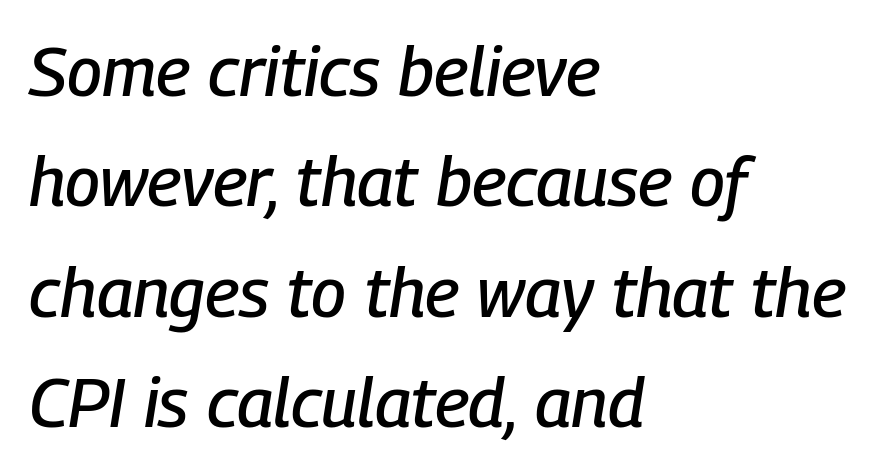
Q: Is the text italic (slanted)? A: Yes, it leans right by about 9 degrees.
Q: Is the text underlined? A: No.
Q: How is the paragraph aligned? A: Left-aligned.
Q: Is the spacing between letters normal or unusually wide? A: Normal.
Q: Is the spacing between lines tight, normal or loose? A: Normal.
Q: Width (condensed, normal, or wide)? A: Condensed.
Q: Stroke contrast? A: Low.
Q: x-height? A: Medium.
Q: Monospaced? A: No.
